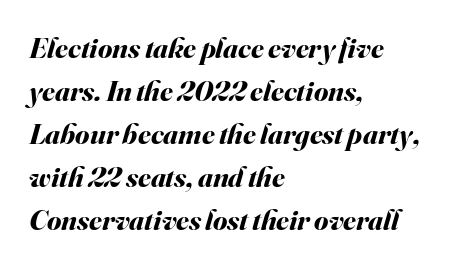
{"italic": "yes", "lean": "right", "slant_degrees": 16, "bold": "yes", "weight": "bold", "width": "normal", "stroke_contrast": "medium", "x_height": "small", "monospaced": "no", "underline": "no", "align": "left", "line_spacing": "normal", "line_spacing_ratio": 1.48, "letter_spacing": "normal", "letter_spacing_em": 0.0, "glyph_px": 29}
